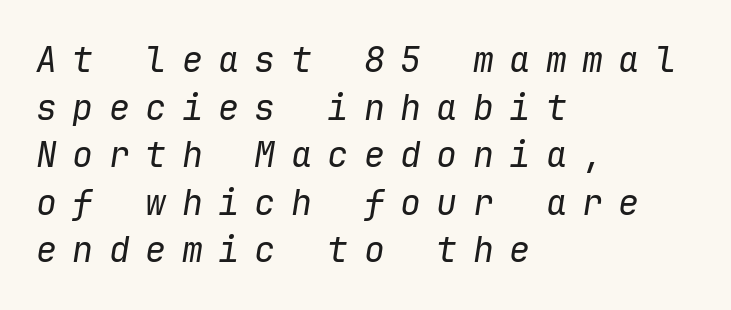
{"italic": "yes", "lean": "right", "slant_degrees": 9, "bold": "no", "weight": "regular", "width": "normal", "stroke_contrast": "low", "x_height": "medium", "monospaced": "yes", "underline": "no", "align": "left", "line_spacing": "normal", "line_spacing_ratio": 1.36, "letter_spacing": "wide", "letter_spacing_em": 0.44, "glyph_px": 35}
